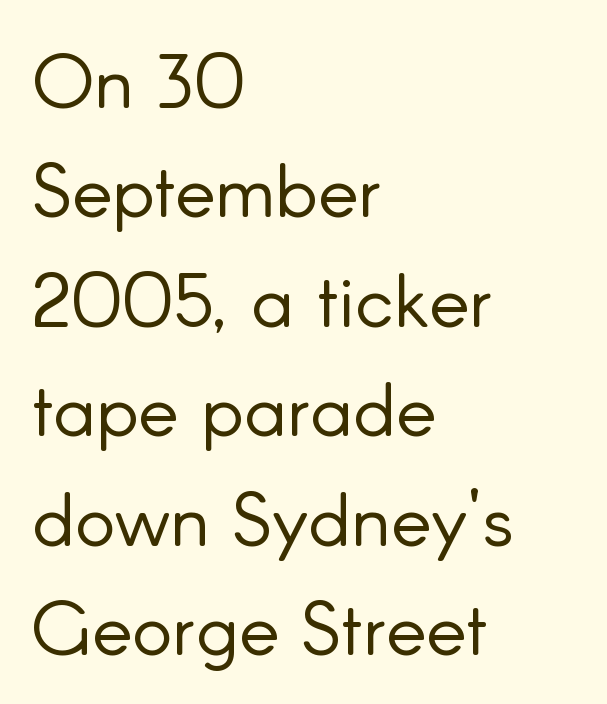
The image shows 76 px light sans-serif type, upright; set left-aligned, normal line spacing (1.44x), normal letter spacing, not underlined; low stroke contrast and a small x-height.
